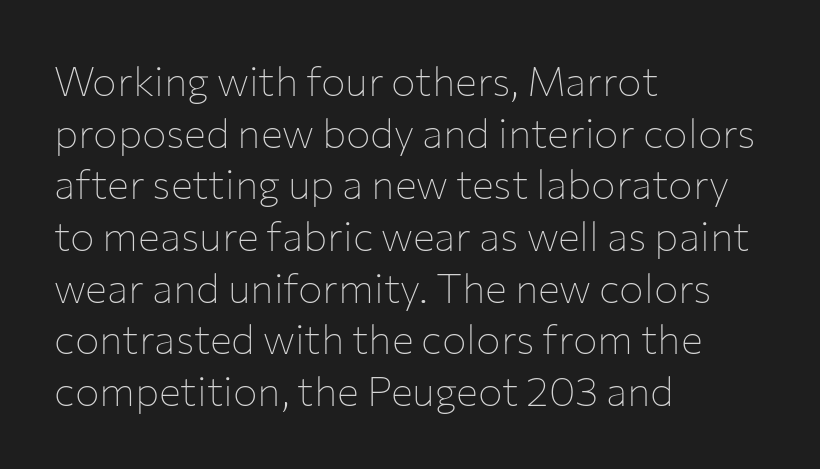
{"serif": "no", "italic": "no", "bold": "no", "weight": "thin", "width": "normal", "stroke_contrast": "low", "x_height": "medium", "monospaced": "no", "underline": "no", "align": "left", "line_spacing": "normal", "line_spacing_ratio": 1.26, "letter_spacing": "normal", "letter_spacing_em": 0.0, "glyph_px": 41}
